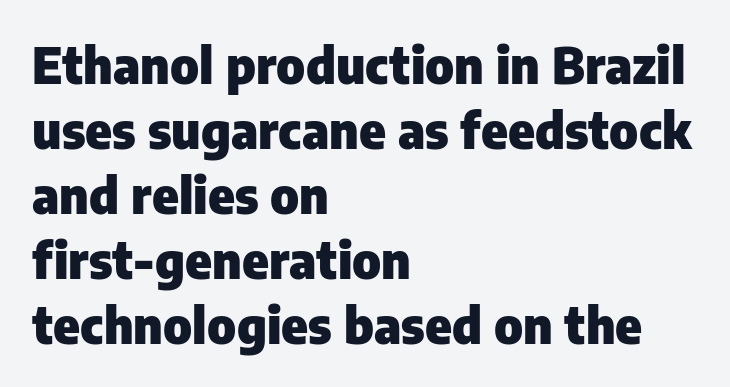
The image shows 50 px heavy sans-serif type, upright; set left-aligned, normal line spacing (1.3x), normal letter spacing, not underlined; low stroke contrast and a medium x-height.
